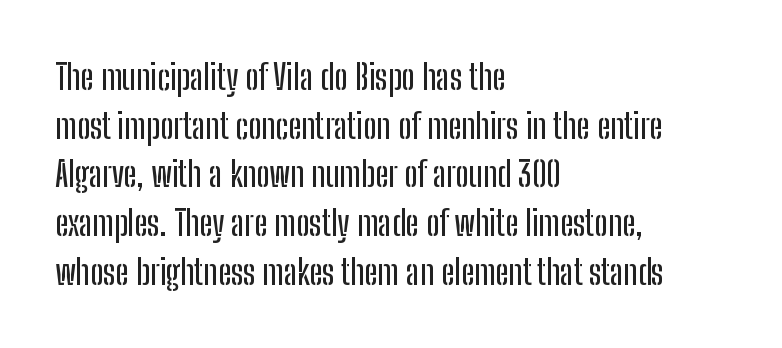
Q: Is the text italic (slanted)? A: No, it is upright.
Q: Is the typeface a serif or a sans-serif typeface? A: Sans-serif.
Q: Is the text underlined? A: No.
Q: How is the paragraph aligned? A: Left-aligned.
Q: Is the spacing between letters normal or unusually wide? A: Normal.
Q: Is the spacing between lines tight, normal or loose? A: Normal.
Q: Width (condensed, normal, or wide)? A: Condensed.
Q: Stroke contrast? A: Low.
Q: x-height? A: Medium.
Q: Monospaced? A: No.
